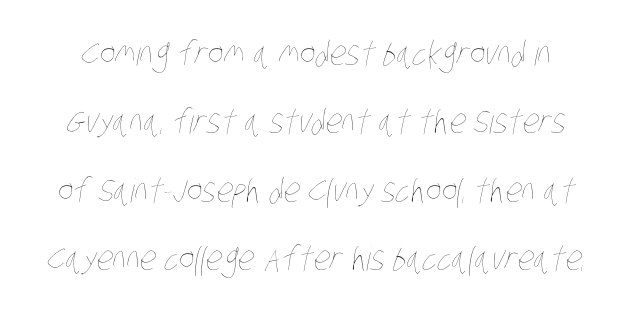
Q: Is the text bold? A: No.
Q: Is the text underlined? A: No.
Q: Is the spacing between letters normal or unusually wide? A: Normal.
Q: Is the spacing between lines tight, normal or loose? A: Loose.
Q: Width (condensed, normal, or wide)? A: Condensed.
Q: Stroke contrast? A: Low.
Q: x-height? A: Large.
Q: Monospaced? A: No.
